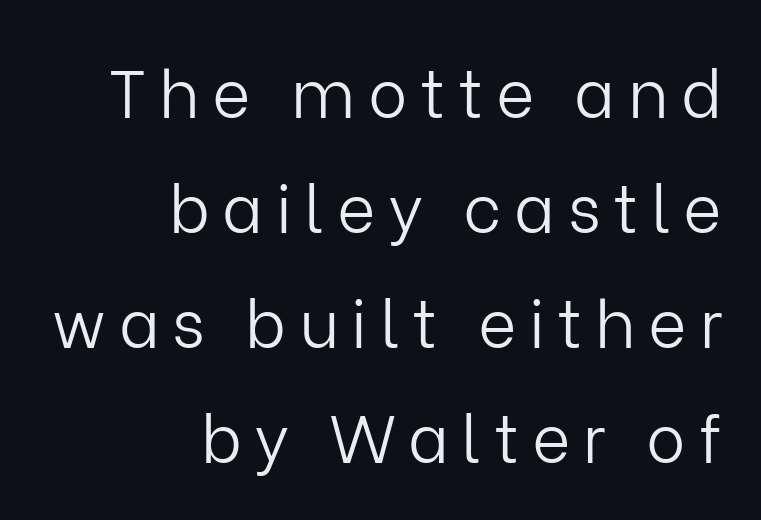
The characters display no serif detailing; their extremities are plain. The face used here is proportionally spaced, like ordinary book or web type. The paragraph shown leans on its right margin. Vertical stems look standard width or narrower in stroke. Unlike italic type, these characters show no tilt at all.
